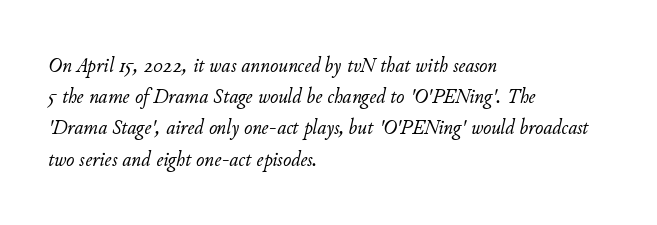
Teacher's note: observe the even left margin — that is flush-left alignment. The specimen omits any rule beneath the text block's lines. The face used here has a pronounced slope to its letters. No letter is thick-stroked: the sample isn't bold. Glyph-to-glyph distance matches everyday printed text. Horizontal bands of white between lines are of average thickness.
